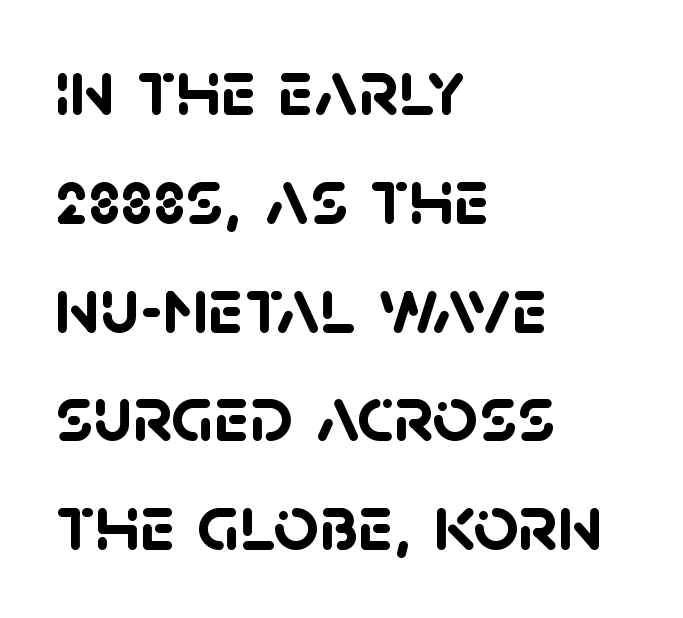
Q: Is the text bold? A: Yes.
Q: Is the typeface a serif or a sans-serif typeface? A: Sans-serif.
Q: Is the text underlined? A: No.
Q: How is the paragraph aligned? A: Left-aligned.
Q: Is the spacing between letters normal or unusually wide? A: Normal.
Q: Is the spacing between lines tight, normal or loose? A: Normal.
Q: Width (condensed, normal, or wide)? A: Normal.
Q: Stroke contrast? A: Low.
Q: x-height? A: Large.
Q: Monospaced? A: No.
